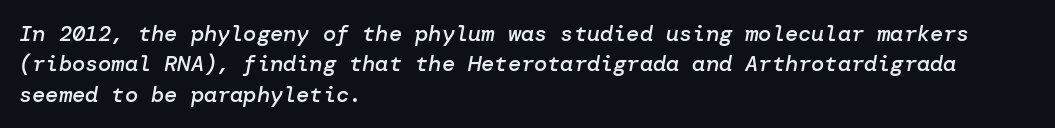
{"italic": "yes", "lean": "right", "slant_degrees": 10, "bold": "semi", "underline": "no", "align": "left", "line_spacing": "normal", "line_spacing_ratio": 1.38, "letter_spacing": "normal", "letter_spacing_em": 0.0, "glyph_px": 22}
